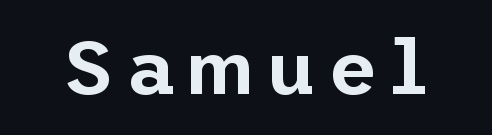
Characters remain perfectly vertical along every line. The string is rendered with underlining switched off. The passage shown is typeset with a sans-serif family.
